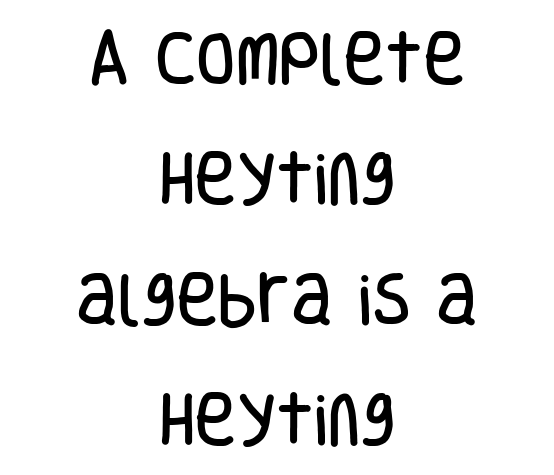
Q: Is the text italic (slanted)? A: No, it is upright.
Q: Is the typeface a serif or a sans-serif typeface? A: Sans-serif.
Q: Is the text underlined? A: No.
Q: How is the paragraph aligned? A: Centered.
Q: Is the spacing between letters normal or unusually wide? A: Normal.
Q: Is the spacing between lines tight, normal or loose? A: Loose.
Q: Width (condensed, normal, or wide)? A: Condensed.
Q: Stroke contrast? A: Low.
Q: x-height? A: Large.
Q: Monospaced? A: No.
